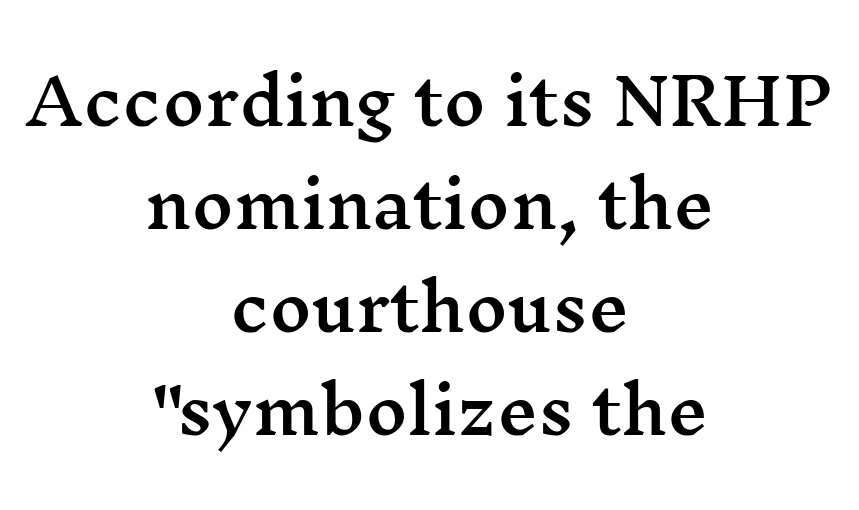
Q: Is the text italic (slanted)? A: No, it is upright.
Q: Is the typeface a serif or a sans-serif typeface? A: Serif.
Q: Is the text underlined? A: No.
Q: How is the paragraph aligned? A: Centered.
Q: Is the spacing between letters normal or unusually wide? A: Normal.
Q: Is the spacing between lines tight, normal or loose? A: Normal.
Q: Width (condensed, normal, or wide)? A: Wide.
Q: Stroke contrast? A: Medium.
Q: x-height? A: Medium.
Q: Monospaced? A: No.
